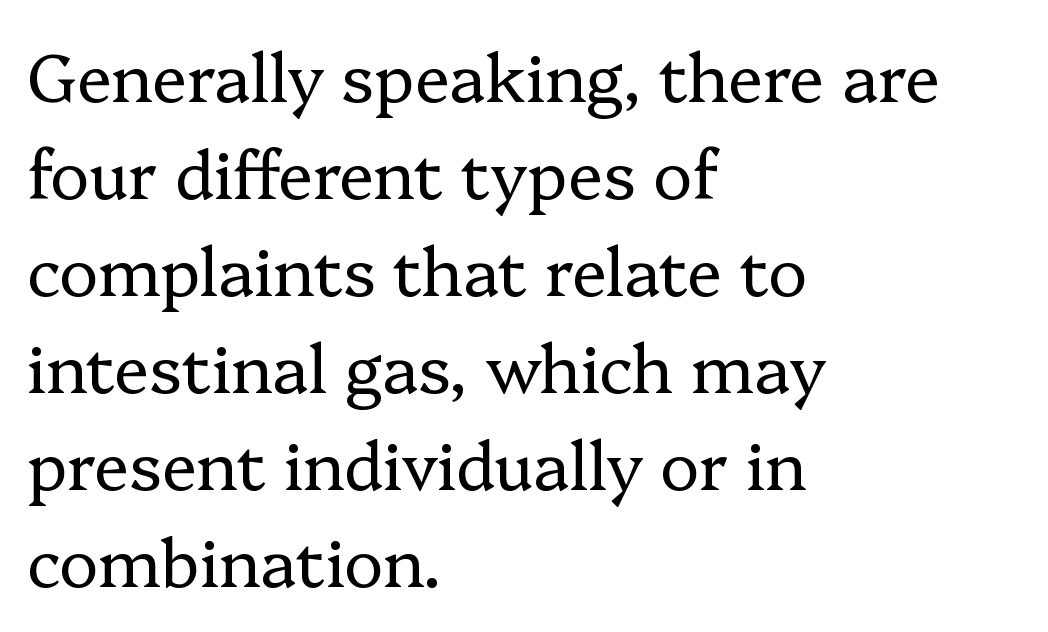
The image shows 66 px regular-weight serif type, upright; set left-aligned, normal line spacing (1.47x), normal letter spacing, not underlined; low stroke contrast and a medium x-height.
